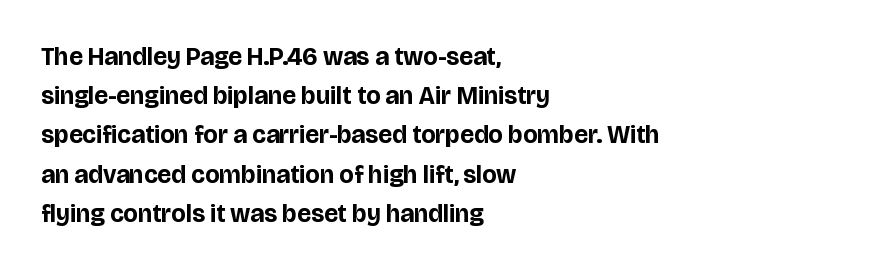
There is no visible air inserted between adjacent glyphs. This sample is left-justified, so line endings fall wherever the words run out. Normally led — the rows are evenly, conventionally spaced. The lettering holds an erect, upright posture throughout.
